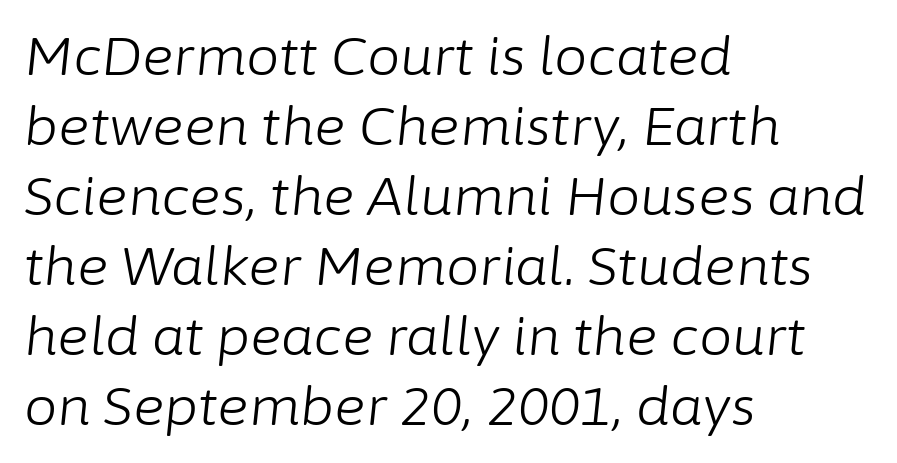
Q: Is the text bold? A: No.
Q: Is the text italic (slanted)? A: Yes, it leans right by about 6 degrees.
Q: Is the text underlined? A: No.
Q: How is the paragraph aligned? A: Left-aligned.
Q: Is the spacing between letters normal or unusually wide? A: Normal.
Q: Is the spacing between lines tight, normal or loose? A: Normal.
Q: Width (condensed, normal, or wide)? A: Normal.
Q: Stroke contrast? A: Low.
Q: x-height? A: Medium.
Q: Monospaced? A: No.
